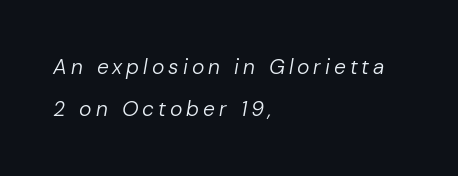
The image shows 21 px text type, italic (leaning right); set left-aligned, loose line spacing (1.98x), not underlined.
